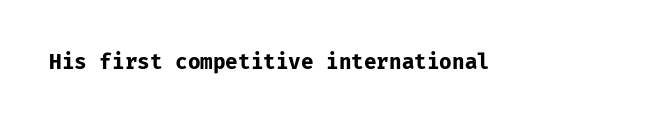
Q: Is the text bold? A: Yes.
Q: Is the text italic (slanted)? A: No, it is upright.
Q: Is the text underlined? A: No.
Q: Is the spacing between letters normal or unusually wide? A: Normal.
